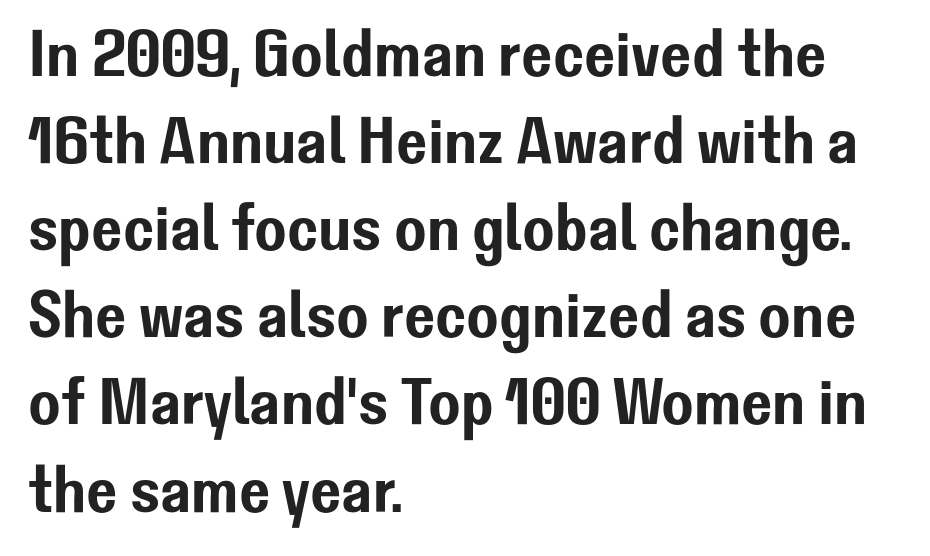
Inter-character spacing is left at the font's built-in metrics. The rendering uses a moderate line-height, typical for paragraphs. Descenders hang freely into open space. Think of a printed novel: that variable character pitch is what you see here. Teacher's note: observe the even left margin — that is flush-left alignment.
